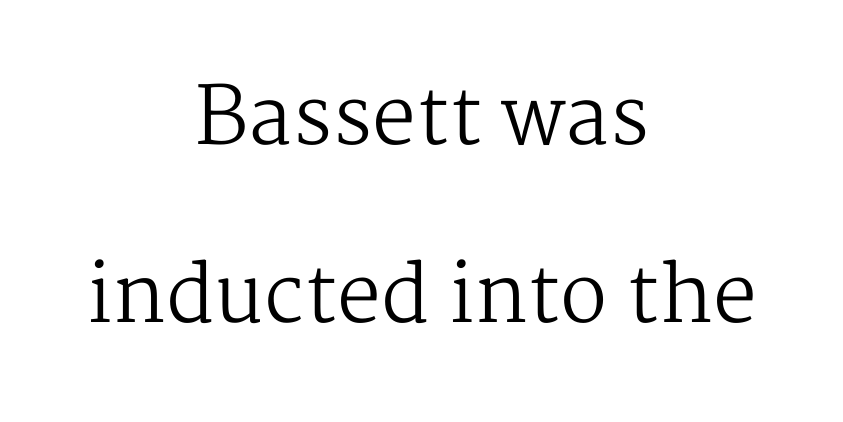
Q: Is the text bold? A: No.
Q: Is the text italic (slanted)? A: No, it is upright.
Q: Is the typeface a serif or a sans-serif typeface? A: Serif.
Q: Is the text underlined? A: No.
Q: How is the paragraph aligned? A: Centered.
Q: Is the spacing between letters normal or unusually wide? A: Normal.
Q: Is the spacing between lines tight, normal or loose? A: Loose.
Q: Width (condensed, normal, or wide)? A: Normal.
Q: Stroke contrast? A: Medium.
Q: x-height? A: Medium.
Q: Monospaced? A: No.
